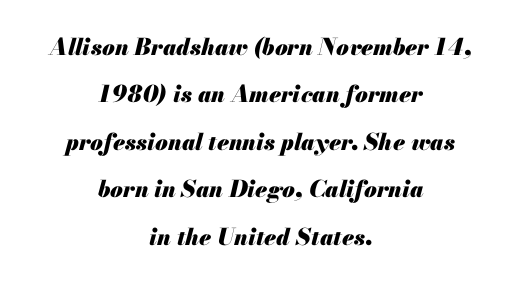
The image shows 23 px bold type, italic (leaning right); set centered, loose line spacing (2.06x), normal letter spacing, not underlined.
